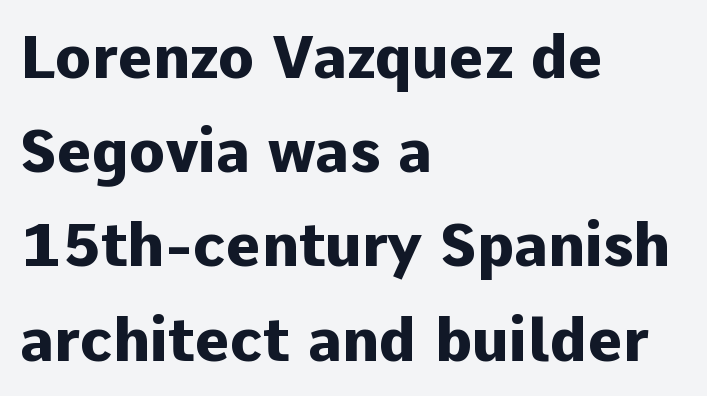
Bold? Absolutely — the strokes are thick and heavy. The lines sit at an ordinary, default distance from one another. Here the designer chose a conventional face with non-uniform glyph widths. The passage shown has conventional tracking throughout. Honestly, there is no underline to notice here at all. Italic? Not at all — the glyphs are vertical.
